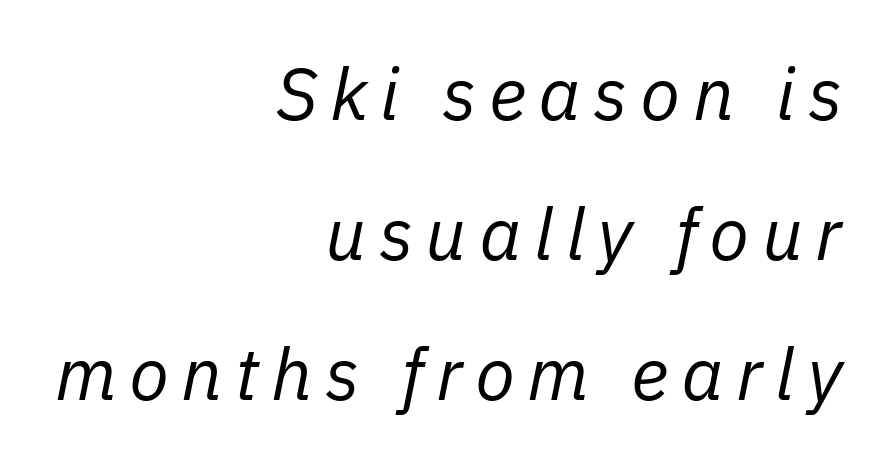
Posture: slanted. Widely set lines give the paragraph a tall, airy silhouette. Descenders hang freely into open space. The strokes carry an ordinary text weight at most.
